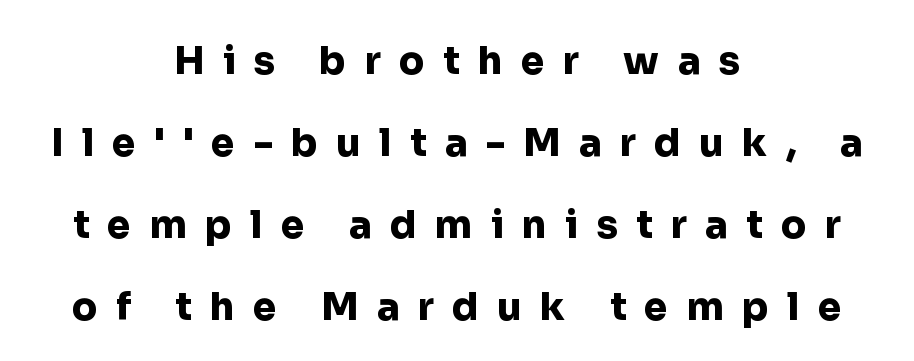
The image shows 38 px heavy sans-serif type, upright; set centered, loose line spacing (2.16x), unusually wide letter spacing (+0.48 em), not underlined; low stroke contrast and a medium x-height.
